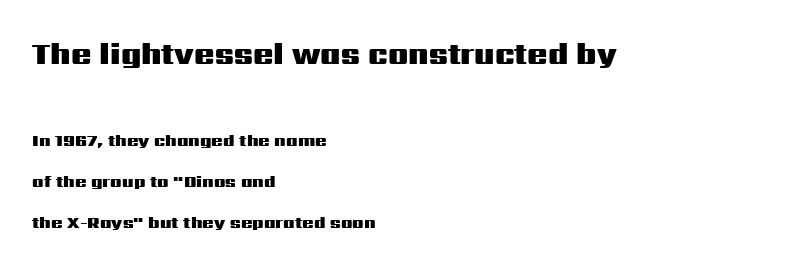
Q: Is the text bold? A: Yes.
Q: Is the text italic (slanted)? A: No, it is upright.
Q: Is the typeface a serif or a sans-serif typeface? A: Sans-serif.
Q: Is the text underlined? A: No.
Q: How is the paragraph aligned? A: Left-aligned.
Q: Is the spacing between letters normal or unusually wide? A: Normal.
Q: Is the spacing between lines tight, normal or loose? A: Loose.
Q: Which block of text is set in a larger size, the first (top) or the second (bottom)? A: The first (top) one.
Q: Width (condensed, normal, or wide)? A: Wide.
Q: Stroke contrast? A: Medium.
Q: x-height? A: Medium.
Q: Monospaced? A: No.
